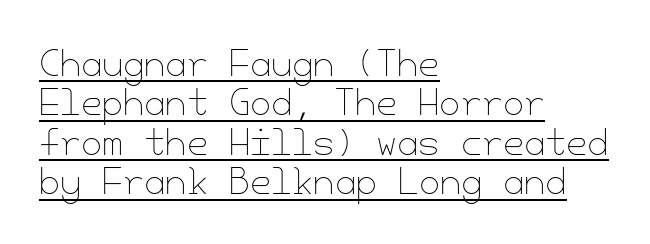
{"italic": "no", "bold": "no", "weight": "thin", "width": "normal", "stroke_contrast": "low", "x_height": "small", "underline": "yes", "align": "left", "line_spacing_ratio": 1.16, "letter_spacing": "normal", "letter_spacing_em": 0.0, "glyph_px": 34}
